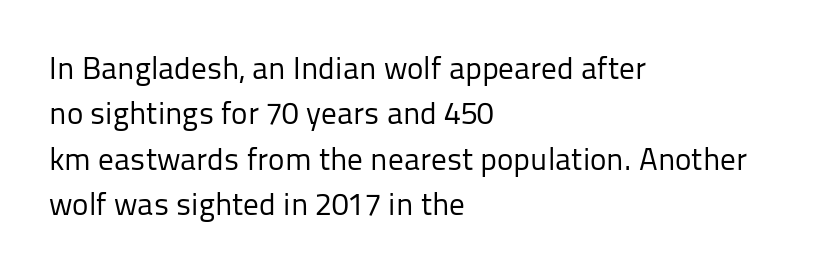
The image shows 31 px regular-weight sans-serif type, upright; set left-aligned, normal line spacing (1.46x), normal letter spacing, not underlined; low stroke contrast and a medium x-height.
